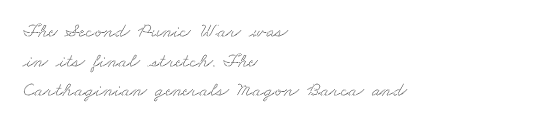
The image shows 20 px text type; set left-aligned, normal line spacing (1.48x), normal letter spacing, not underlined.
